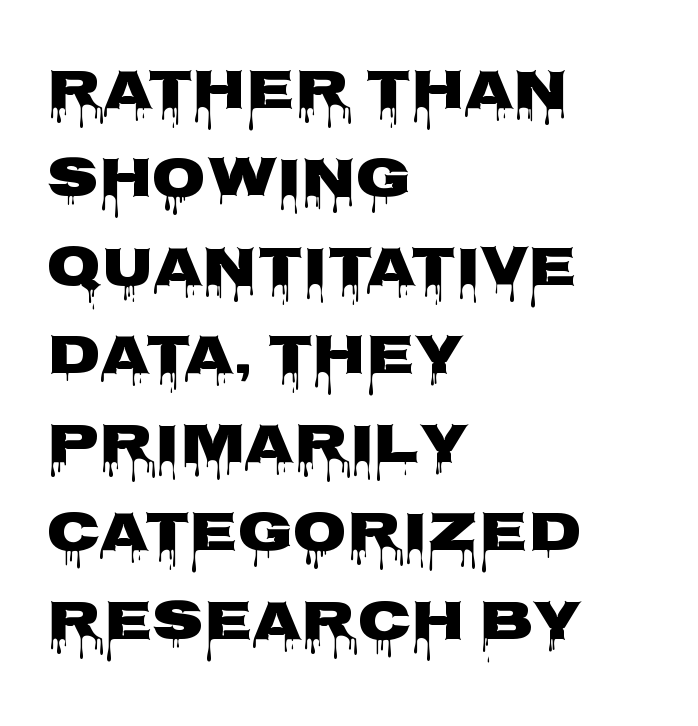
{"serif": "no", "italic": "no", "bold": "yes", "weight": "heavy", "width": "wide", "stroke_contrast": "low", "x_height": "large", "monospaced": "no", "underline": "no", "align": "left", "line_spacing": "normal", "line_spacing_ratio": 1.58, "letter_spacing": "normal", "letter_spacing_em": 0.0, "glyph_px": 56}
